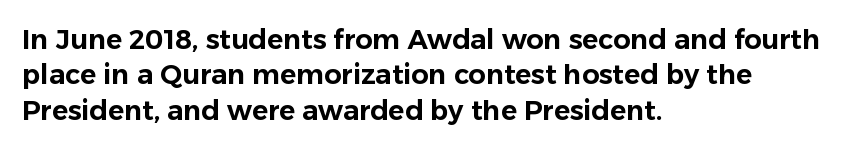
{"italic": "no", "underline": "no", "align": "left", "line_spacing": "normal", "line_spacing_ratio": 1.31, "letter_spacing": "normal", "letter_spacing_em": 0.0, "glyph_px": 27}
